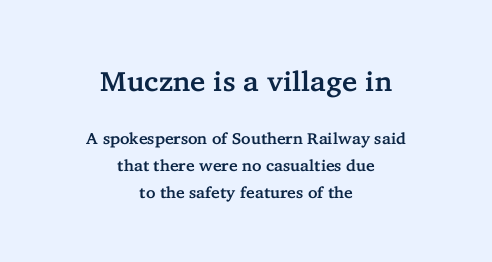
{"serif": "yes", "italic": "no", "width": "normal", "stroke_contrast": "low", "x_height": "medium", "monospaced": "no", "underline": "no", "align": "center", "line_spacing": "normal", "line_spacing_ratio": 1.68, "letter_spacing": "normal", "letter_spacing_em": 0.0, "larger_block": "first", "size_ratio": 1.75, "glyph_px": 28}
